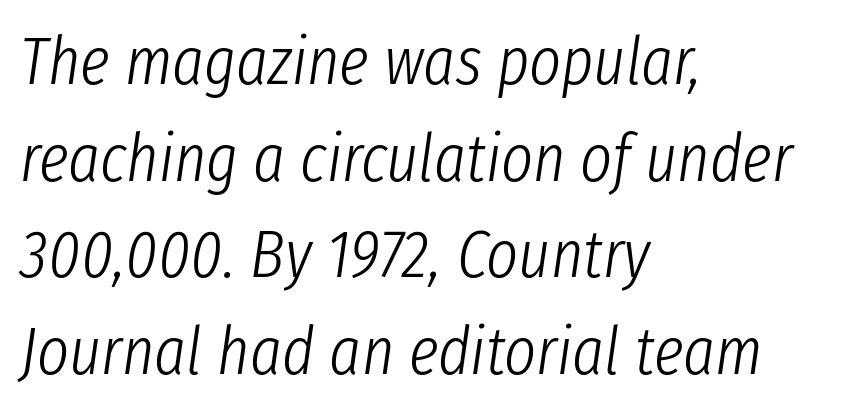
The image shows 68 px light, condensed type, italic (leaning right); set left-aligned, normal line spacing (1.42x), normal letter spacing, not underlined; low stroke contrast and a medium x-height.
